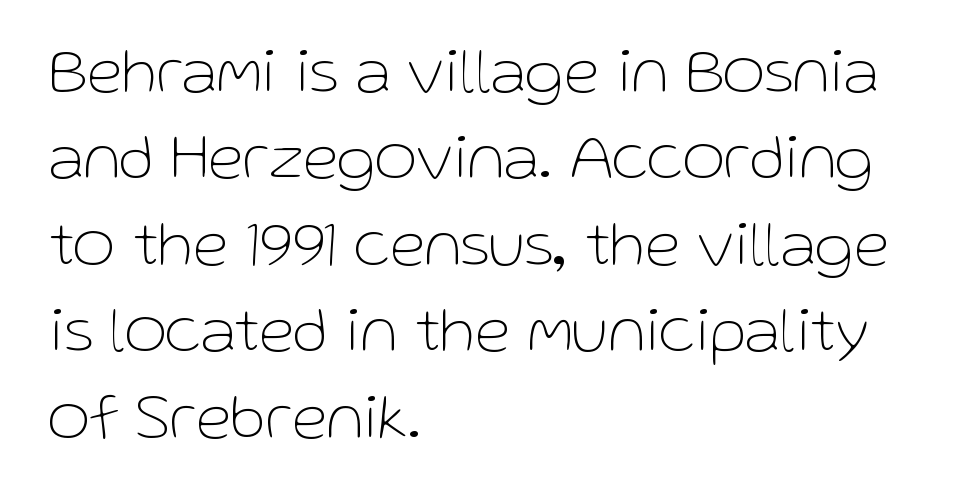
The image shows 65 px thin sans-serif type, upright; set left-aligned, normal line spacing (1.33x), normal letter spacing, not underlined; low stroke contrast and a medium x-height.
